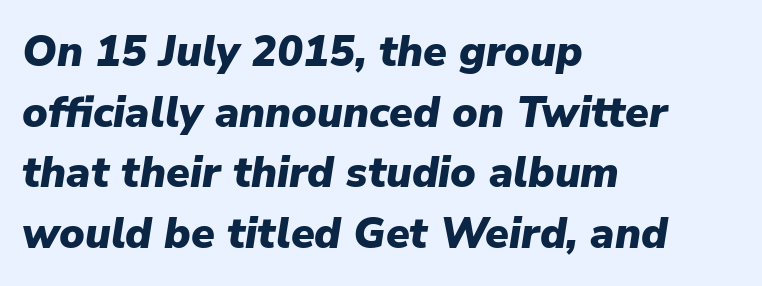
Q: Is the text bold? A: Yes.
Q: Is the text italic (slanted)? A: Yes, it leans right by about 9 degrees.
Q: Is the text underlined? A: No.
Q: How is the paragraph aligned? A: Left-aligned.
Q: Is the spacing between letters normal or unusually wide? A: Normal.
Q: Is the spacing between lines tight, normal or loose? A: Normal.
Q: Width (condensed, normal, or wide)? A: Normal.
Q: Stroke contrast? A: Low.
Q: x-height? A: Medium.
Q: Monospaced? A: No.
